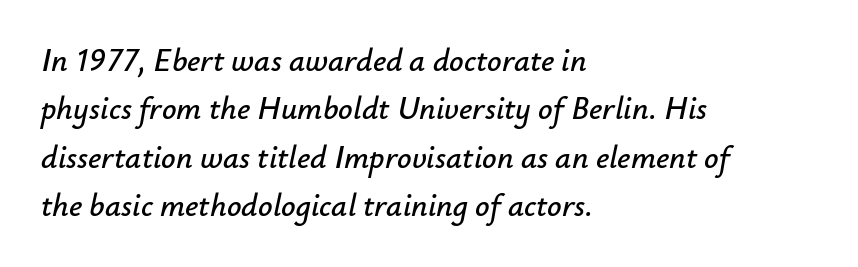
{"italic": "yes", "lean": "right", "slant_degrees": 12, "width": "normal", "stroke_contrast": "low", "x_height": "small", "monospaced": "no", "underline": "no", "align": "left", "line_spacing": "normal", "line_spacing_ratio": 1.51, "letter_spacing": "normal", "letter_spacing_em": 0.0, "glyph_px": 32}
